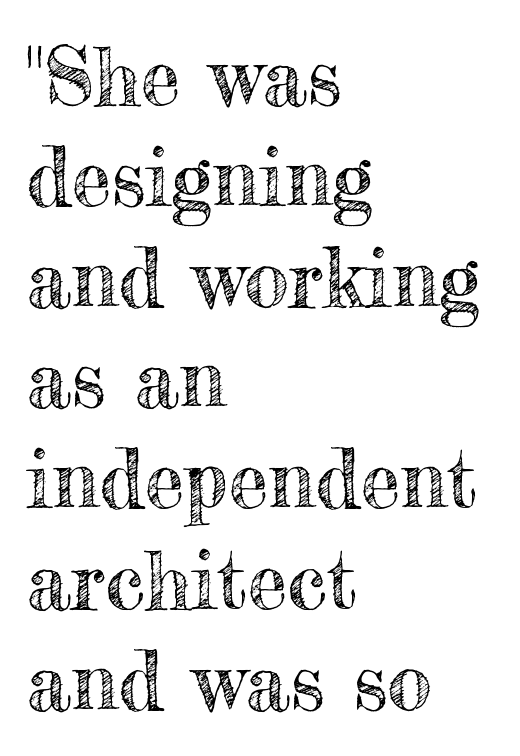
Rows of type keep a routine distance in the vertical direction. No extra tracking has been applied to these lines. Line starts are locked; line ends wander. Every character sits straight up, as roman type does. These lines are rendered in a variable-pitch font.
